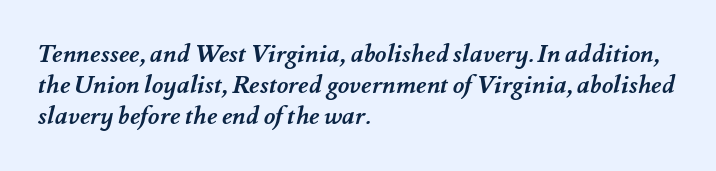
The passage shown is not underscored anywhere. Every row of glyphs begins at an identical x-position on the left. The passage shown is emphatically bold. The line texture is even and compact thanks to regular tracking.
